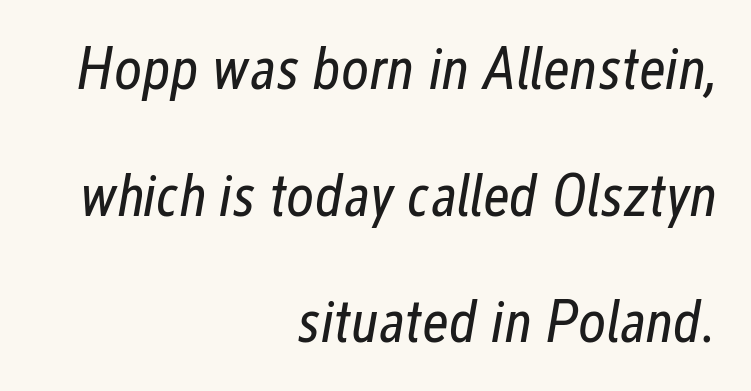
{"italic": "yes", "lean": "right", "slant_degrees": 12, "bold": "no", "weight": "regular", "width": "condensed", "stroke_contrast": "low", "x_height": "medium", "monospaced": "no", "underline": "no", "align": "right", "line_spacing": "loose", "line_spacing_ratio": 2.11, "letter_spacing": "normal", "letter_spacing_em": 0.0, "glyph_px": 60}
